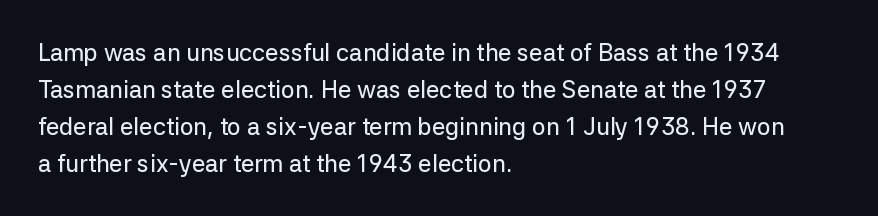
This is roman type, the default non-slanted kind. The lines in this sample share a left origin and differ only in where they stop. Glance below the letters and you will spot only blank space. The line-height multiplier appears to be the usual default. No extra tracking has been applied to these lines.
